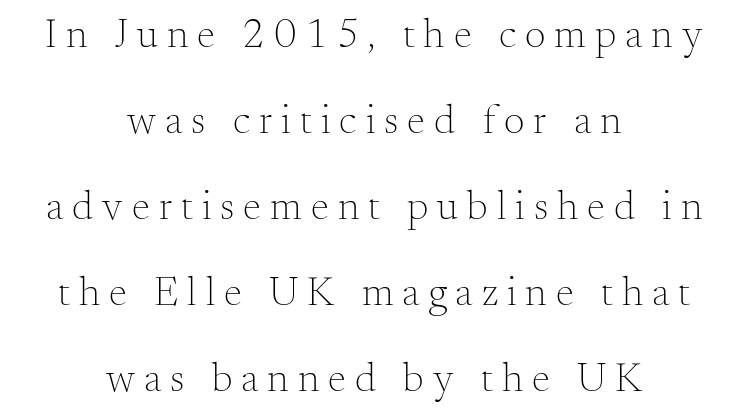
{"serif": "yes", "italic": "no", "bold": "no", "weight": "light", "width": "normal", "stroke_contrast": "medium", "x_height": "small", "monospaced": "no", "underline": "no", "align": "center", "line_spacing": "loose", "line_spacing_ratio": 2.1, "letter_spacing": "wide", "letter_spacing_em": 0.22, "glyph_px": 41}
